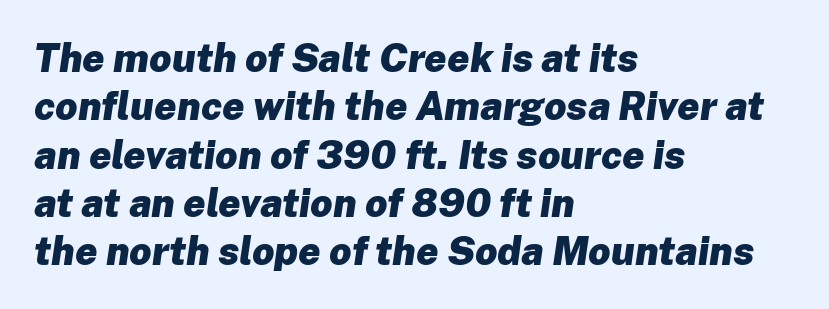
Q: Is the text bold? A: Yes.
Q: Is the text italic (slanted)? A: Yes, it leans right by about 8 degrees.
Q: Is the text underlined? A: No.
Q: How is the paragraph aligned? A: Left-aligned.
Q: Is the spacing between letters normal or unusually wide? A: Normal.
Q: Width (condensed, normal, or wide)? A: Normal.
Q: Stroke contrast? A: Low.
Q: x-height? A: Medium.
Q: Monospaced? A: No.
